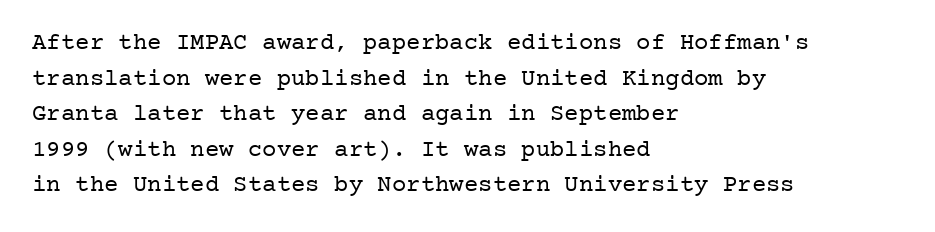
No italicization has been applied; the sample stays upright. Each line starts at the same left margin while the right side varies. Weight: regular or lighter. Compared with typical paragraphs, the rows here are spaced about the same. No extra tracking has been applied to these lines. Any mark beneath the type? The region is blank.
